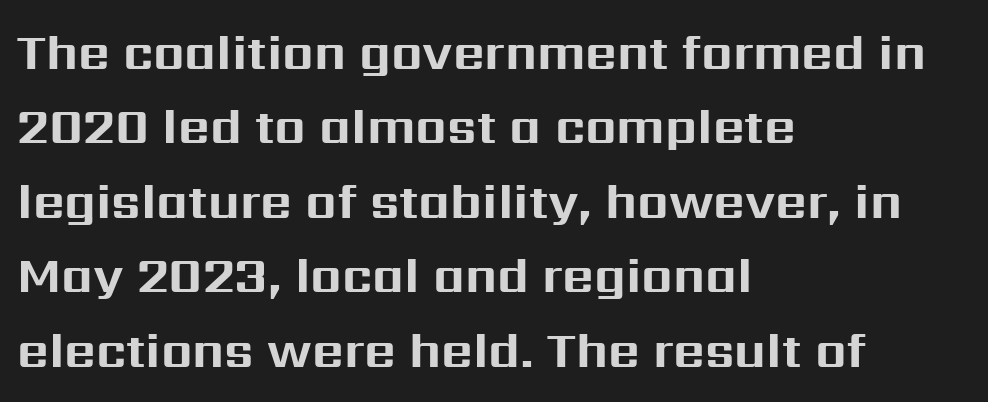
{"serif": "no", "italic": "no", "bold": "yes", "weight": "bold", "width": "normal", "stroke_contrast": "medium", "x_height": "medium", "monospaced": "no", "underline": "no", "align": "left", "line_spacing": "normal", "line_spacing_ratio": 1.52, "letter_spacing": "normal", "letter_spacing_em": 0.0, "glyph_px": 49}
